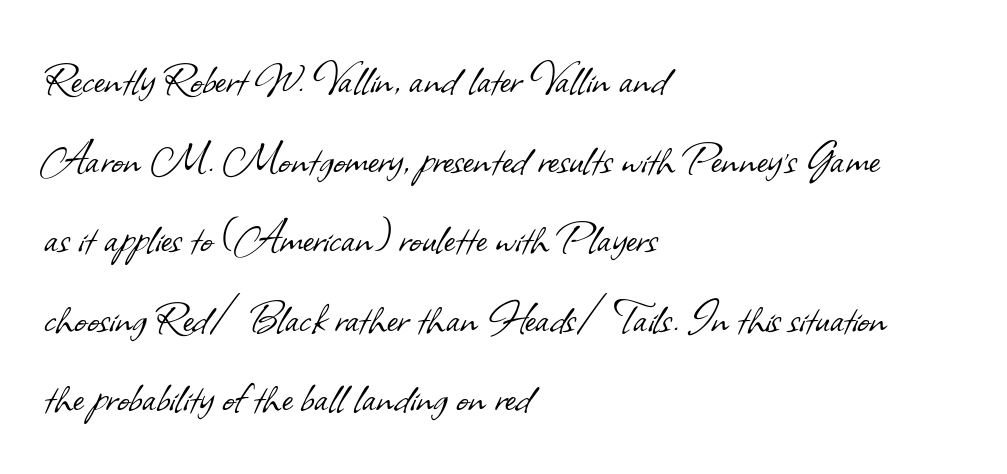
{"serif": "no", "bold": "no", "weight": "light", "width": "normal", "stroke_contrast": "low", "x_height": "small", "monospaced": "no", "underline": "no", "align": "left", "line_spacing": "normal", "line_spacing_ratio": 1.53, "letter_spacing": "normal", "letter_spacing_em": 0.0, "glyph_px": 52}
